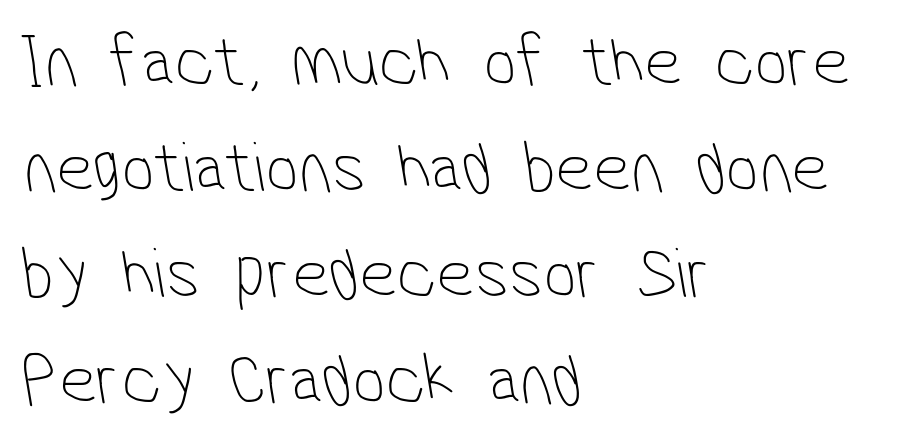
Each letter keeps its own natural width here, so spacing adapts to shape. Evenly set lines give the paragraph a standard silhouette. Default kerning and tracking; the words read as compact shapes. Every row of glyphs begins at an identical x-position on the left. Vertical stems look standard width or narrower in stroke.
